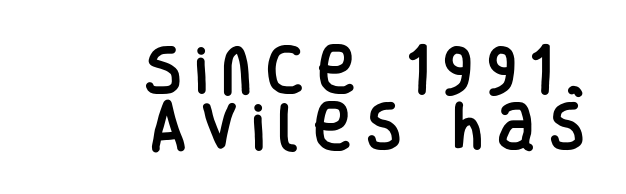
The image shows 52 px condensed sans-serif type, upright; set right-aligned, tight line spacing (1.09x), unusually wide letter spacing (+0.27 em), not underlined; low stroke contrast and a large x-height.
